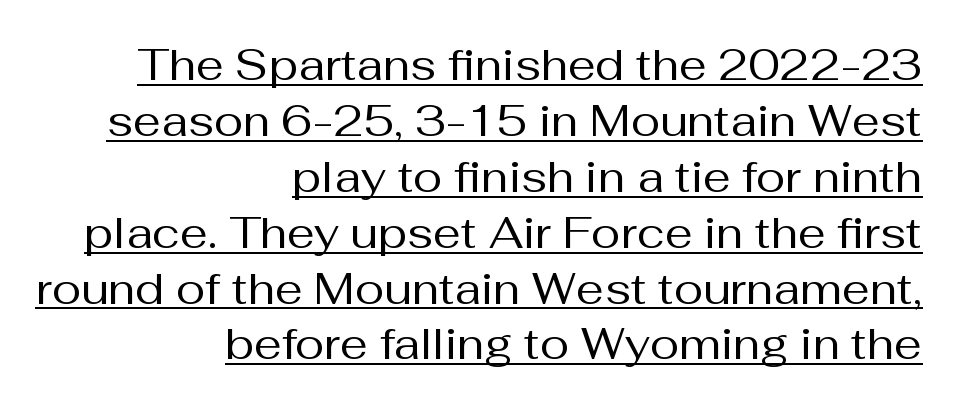
{"serif": "no", "italic": "no", "bold": "no", "weight": "regular", "width": "normal", "stroke_contrast": "medium", "x_height": "medium", "monospaced": "no", "underline": "yes", "align": "right", "line_spacing": "normal", "line_spacing_ratio": 1.27, "letter_spacing": "normal", "letter_spacing_em": 0.0, "glyph_px": 44}
